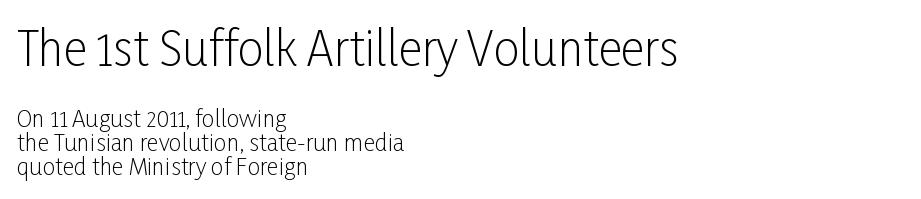
{"serif": "no", "italic": "no", "bold": "no", "weight": "light", "width": "condensed", "stroke_contrast": "low", "x_height": "medium", "monospaced": "no", "underline": "no", "align": "left", "line_spacing": "tight", "line_spacing_ratio": 1.05, "letter_spacing": "normal", "letter_spacing_em": 0.0, "larger_block": "first", "size_ratio": 2.0, "glyph_px": 46}
